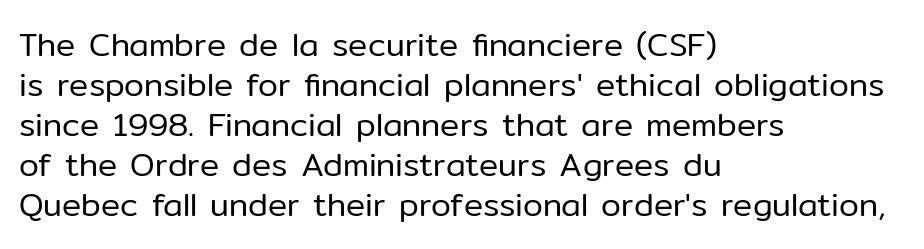
{"serif": "no", "italic": "no", "bold": "no", "weight": "regular", "width": "normal", "stroke_contrast": "low", "x_height": "medium", "monospaced": "no", "underline": "no", "align": "left", "line_spacing": "normal", "line_spacing_ratio": 1.25, "letter_spacing": "normal", "letter_spacing_em": 0.0, "glyph_px": 32}
